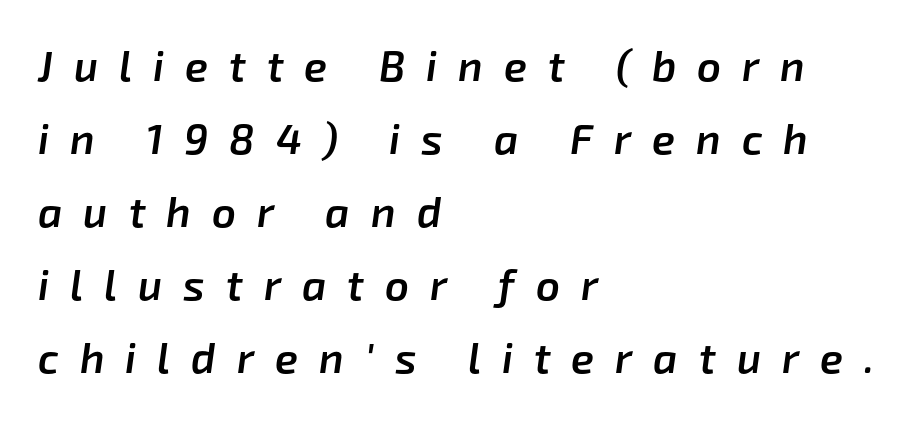
The strokes are fattened partway — semibold, not bold. Italic: yes, the glyphs are oblique. All the whitespace from short lines collects on the right. The tracking reads as deliberately expanded to a designer's eye. A bare baseline throughout the passage.
